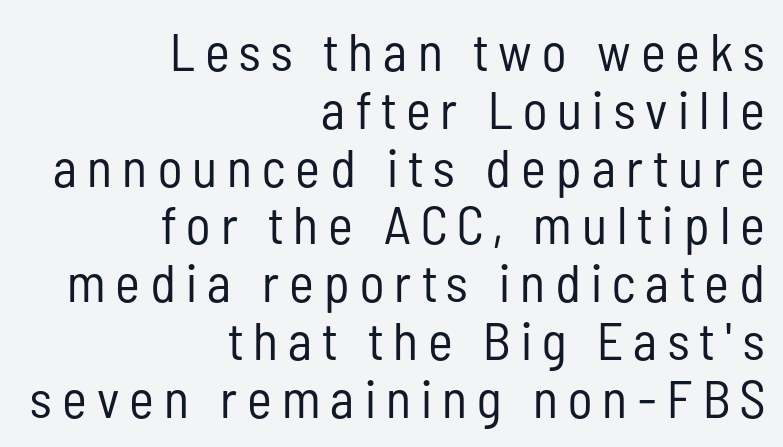
Q: Is the text bold? A: No.
Q: Is the text italic (slanted)? A: No, it is upright.
Q: Is the typeface a serif or a sans-serif typeface? A: Sans-serif.
Q: Is the text underlined? A: No.
Q: How is the paragraph aligned? A: Right-aligned.
Q: Is the spacing between lines tight, normal or loose? A: Tight.
Q: Width (condensed, normal, or wide)? A: Condensed.
Q: Stroke contrast? A: Low.
Q: x-height? A: Medium.
Q: Monospaced? A: No.
